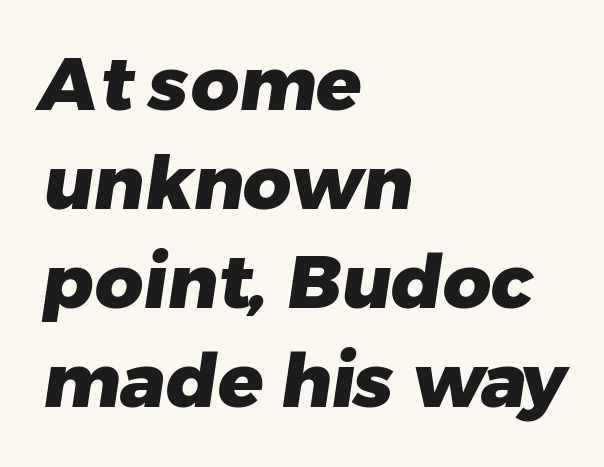
{"serif": "no", "bold": "yes", "weight": "heavy", "width": "normal", "stroke_contrast": "low", "x_height": "medium", "monospaced": "no", "underline": "no", "align": "left", "line_spacing": "normal", "line_spacing_ratio": 1.32, "letter_spacing": "normal", "letter_spacing_em": 0.0, "glyph_px": 75}
